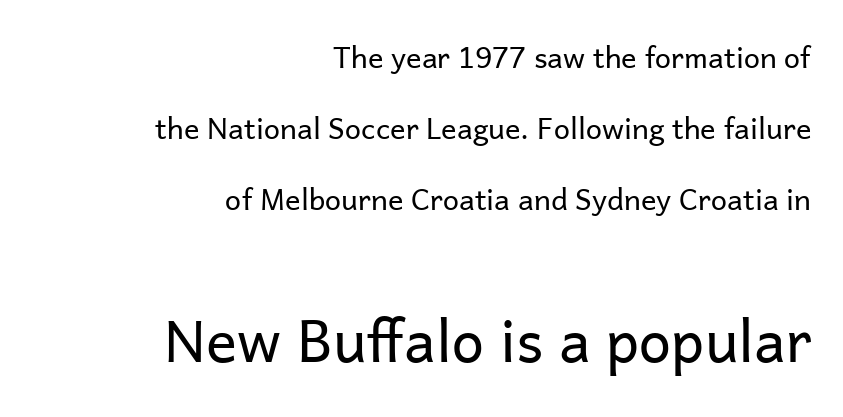
{"serif": "no", "italic": "no", "bold": "no", "weight": "regular", "width": "normal", "stroke_contrast": "low", "x_height": "medium", "monospaced": "no", "underline": "no", "align": "right", "line_spacing": "loose", "line_spacing_ratio": 2.44, "letter_spacing": "normal", "letter_spacing_em": 0.0, "larger_block": "second", "size_ratio": 2.0, "glyph_px": 58}
